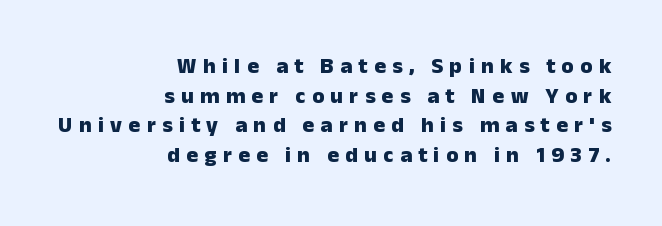
Q: Is the text bold? A: Yes.
Q: Is the text italic (slanted)? A: No, it is upright.
Q: Is the text underlined? A: No.
Q: How is the paragraph aligned? A: Right-aligned.
Q: Is the spacing between letters normal or unusually wide? A: Unusually wide.
Q: Is the spacing between lines tight, normal or loose? A: Normal.
